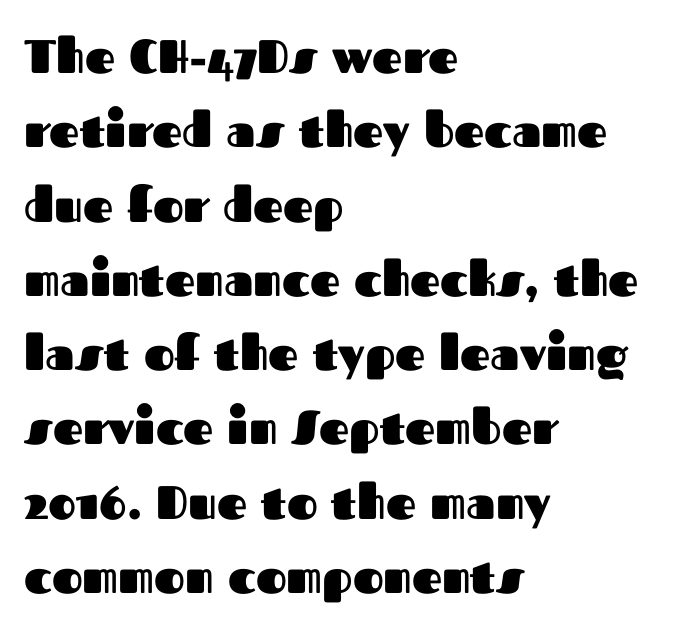
Q: Is the text bold? A: Yes.
Q: Is the text italic (slanted)? A: No, it is upright.
Q: Is the typeface a serif or a sans-serif typeface? A: Sans-serif.
Q: Is the text underlined? A: No.
Q: How is the paragraph aligned? A: Left-aligned.
Q: Is the spacing between letters normal or unusually wide? A: Normal.
Q: Is the spacing between lines tight, normal or loose? A: Normal.
Q: Width (condensed, normal, or wide)? A: Normal.
Q: Stroke contrast? A: Medium.
Q: x-height? A: Medium.
Q: Monospaced? A: No.
